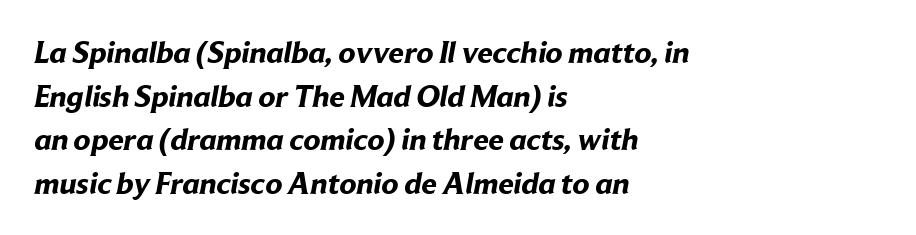
{"serif": "no", "bold": "yes", "weight": "bold", "width": "normal", "stroke_contrast": "low", "x_height": "medium", "monospaced": "no", "underline": "no", "align": "left", "line_spacing": "normal", "line_spacing_ratio": 1.41, "letter_spacing": "normal", "letter_spacing_em": 0.0, "glyph_px": 31}
